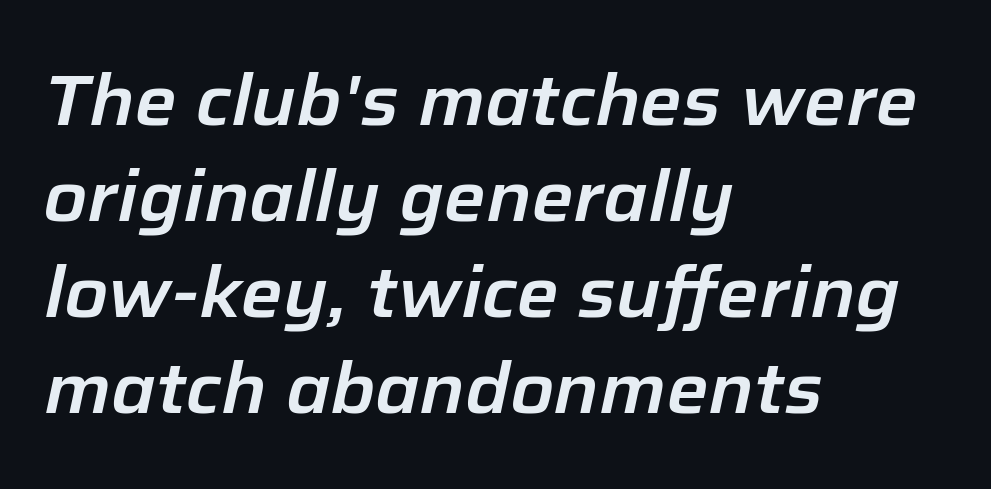
{"italic": "yes", "lean": "right", "slant_degrees": 12, "width": "normal", "stroke_contrast": "low", "x_height": "medium", "monospaced": "no", "underline": "no", "align": "left", "line_spacing": "normal", "line_spacing_ratio": 1.35, "letter_spacing": "normal", "letter_spacing_em": 0.0, "glyph_px": 71}
